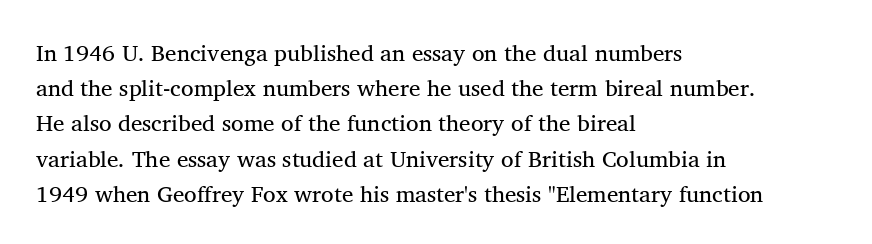
{"bold": "no", "underline": "no", "align": "left", "line_spacing": "normal", "line_spacing_ratio": 1.53, "letter_spacing": "normal", "letter_spacing_em": 0.0, "glyph_px": 23}
